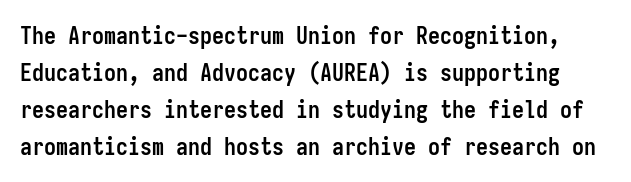
Q: Is the text bold? A: Yes.
Q: Is the text italic (slanted)? A: No, it is upright.
Q: Is the text underlined? A: No.
Q: Is the spacing between letters normal or unusually wide? A: Normal.
Q: Is the spacing between lines tight, normal or loose? A: Normal.
